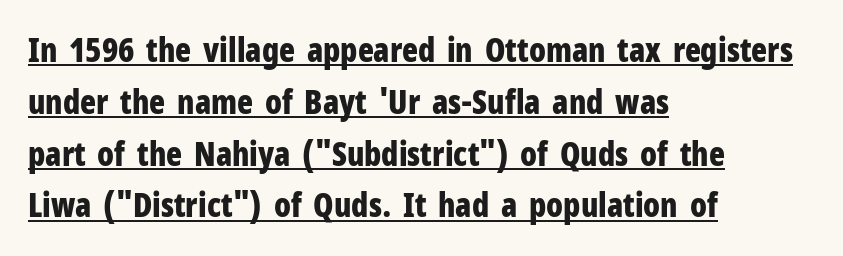
The image shows 33 px bold, condensed sans-serif type, upright; set left-aligned, normal line spacing (1.57x), normal letter spacing, underlined; low stroke contrast and a medium x-height.
